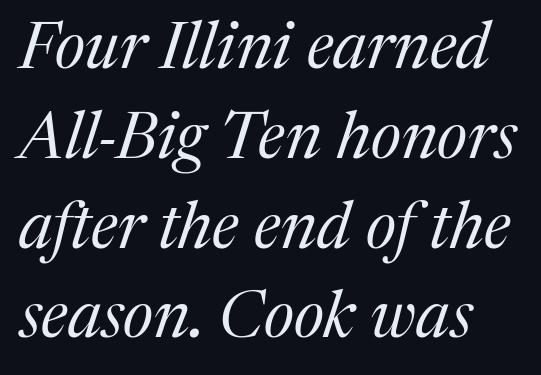
{"serif": "yes", "italic": "yes", "lean": "right", "slant_degrees": 17, "bold": "no", "weight": "regular", "width": "normal", "stroke_contrast": "medium", "x_height": "medium", "monospaced": "no", "underline": "no", "line_spacing": "normal", "line_spacing_ratio": 1.36, "letter_spacing": "normal", "letter_spacing_em": 0.0, "glyph_px": 66}
